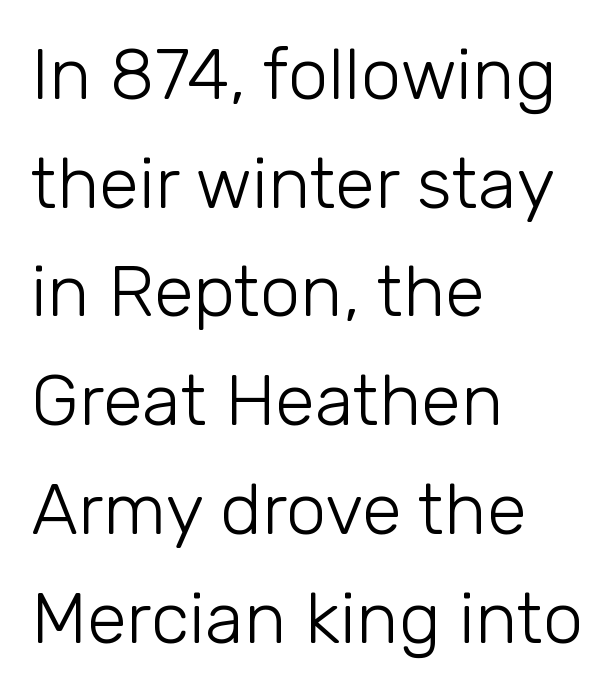
The letterforms sit shoulder to shoulder at normal distance. This sample is left-justified, so line endings fall wherever the words run out. Plain, unruled lines of type. Varying glyph widths throughout — classic text-font behaviour.
